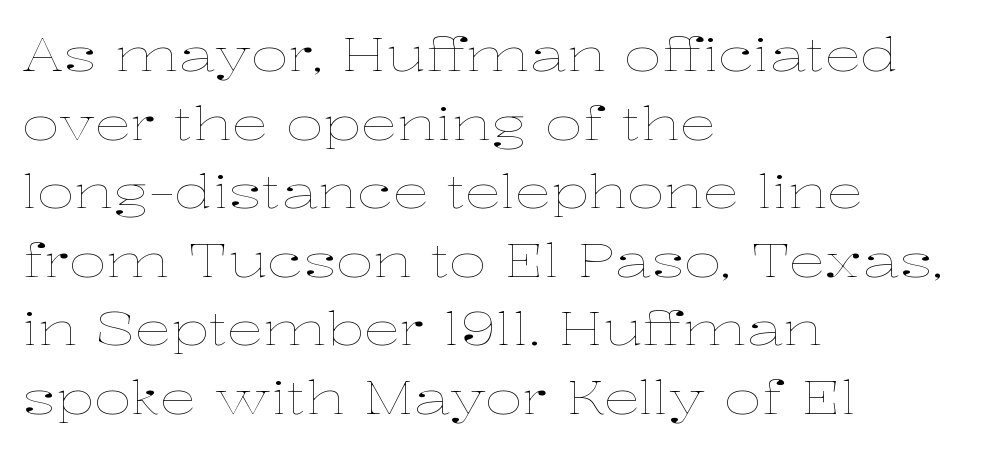
The image shows 46 px thin, wide type, upright; set left-aligned, normal line spacing (1.49x), normal letter spacing, not underlined; low stroke contrast and a medium x-height.
